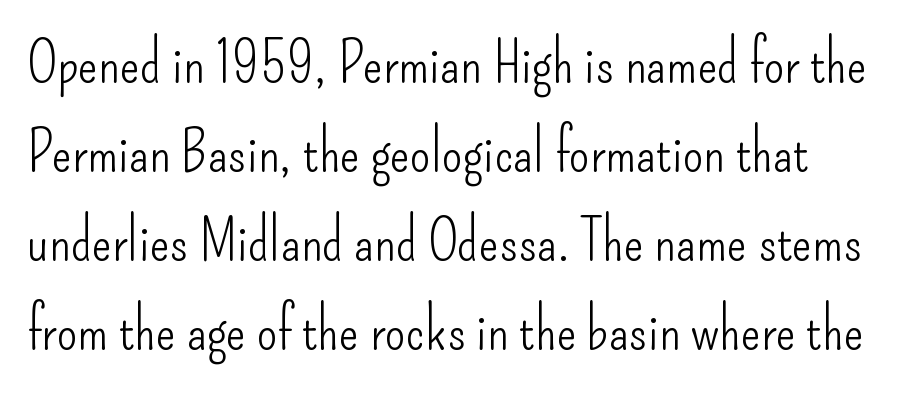
Q: Is the text bold? A: No.
Q: Is the text italic (slanted)? A: No, it is upright.
Q: Is the typeface a serif or a sans-serif typeface? A: Sans-serif.
Q: Is the text underlined? A: No.
Q: Is the spacing between letters normal or unusually wide? A: Normal.
Q: Is the spacing between lines tight, normal or loose? A: Normal.
Q: Width (condensed, normal, or wide)? A: Condensed.
Q: Stroke contrast? A: Low.
Q: x-height? A: Small.
Q: Monospaced? A: No.
